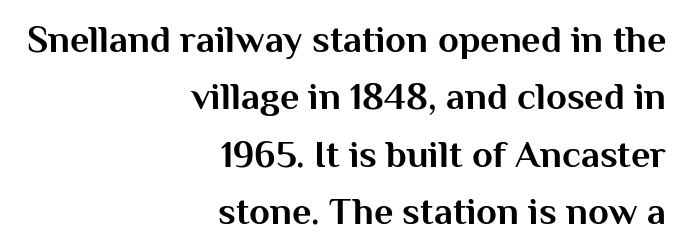
Here the designer chose a conventional face with non-uniform glyph widths. A dark, heavy texture on the line: the type is bold. Style check: upright. In CSS terms this would be text-align: right. Words appear dense and cohesive because spacing is normal. Each letter's strokes conclude bluntly, with no projecting serifs.
